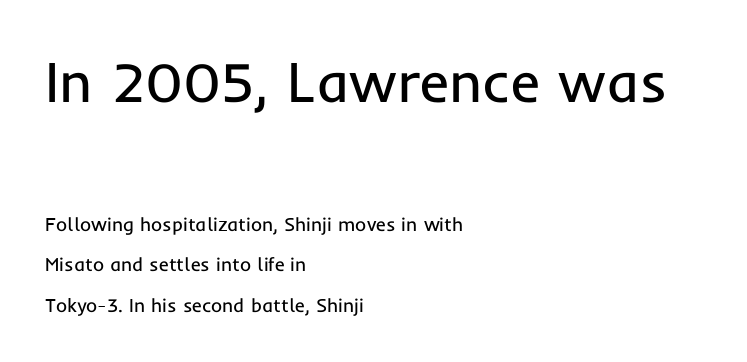
Q: Is the text bold? A: No.
Q: Is the text italic (slanted)? A: No, it is upright.
Q: Is the typeface a serif or a sans-serif typeface? A: Sans-serif.
Q: Is the text underlined? A: No.
Q: How is the paragraph aligned? A: Left-aligned.
Q: Is the spacing between letters normal or unusually wide? A: Normal.
Q: Is the spacing between lines tight, normal or loose? A: Loose.
Q: Which block of text is set in a larger size, the first (top) or the second (bottom)? A: The first (top) one.
Q: Width (condensed, normal, or wide)? A: Normal.
Q: Stroke contrast? A: Low.
Q: x-height? A: Medium.
Q: Monospaced? A: No.
